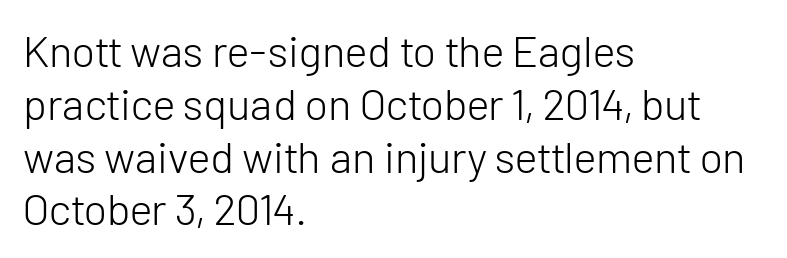
The area under the type is left untouched. The specimen reads as upright at a glance. The paragraph shown leans on its left margin. Compared with a typical body face, this is equally light or lighter still. Tracking value appears to be zero — textbook default spacing. The face used here is proportionally spaced, like ordinary book or web type.
